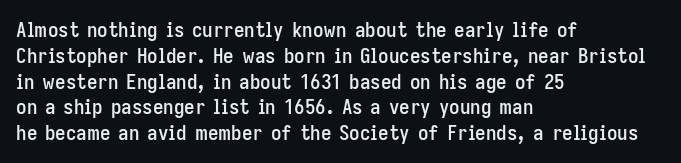
{"italic": "no", "underline": "no", "align": "left", "line_spacing_ratio": 1.23, "letter_spacing": "normal", "letter_spacing_em": 0.0, "glyph_px": 21}
